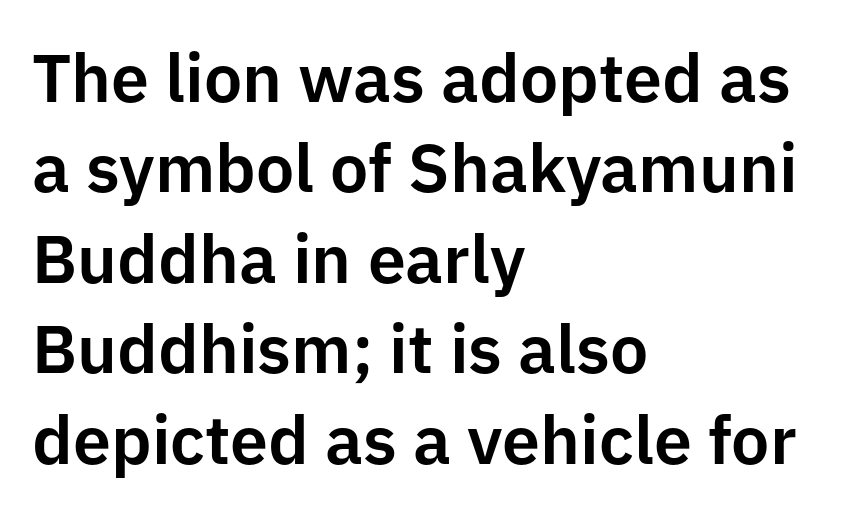
The image shows 68 px sans-serif type, upright; set left-aligned, normal line spacing (1.33x), normal letter spacing, not underlined; low stroke contrast and a medium x-height.
